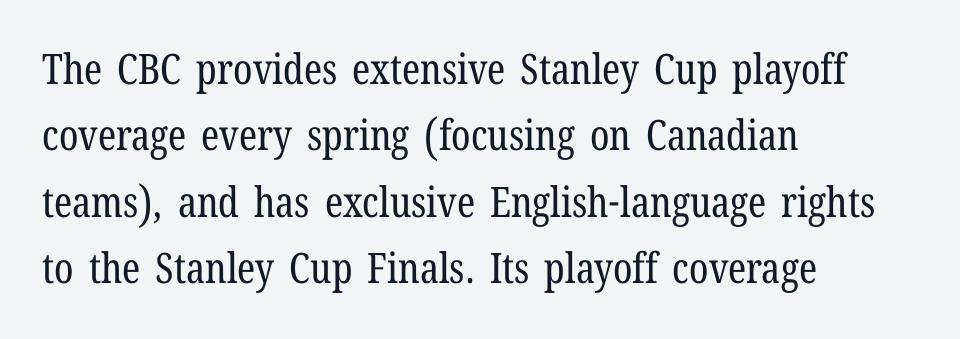
The face used here is rendered with its standard letterfit. The rendering uses natural spacing where letterforms have individual widths. Evenly set lines give the paragraph a standard silhouette. Has an underline been added? It has not. Weight: not bold — regular or lighter.
